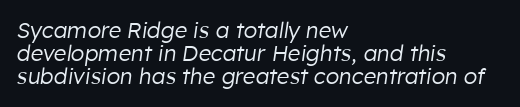
These lines huddle together more closely than default settings would place them. Horizontal alignment here is leftward, the default for most running prose. The tracking reads as untouched default to a designer's eye. These lines were composed using italics. The passage shown is not underscored anywhere. Weight: not bold — regular or lighter.
